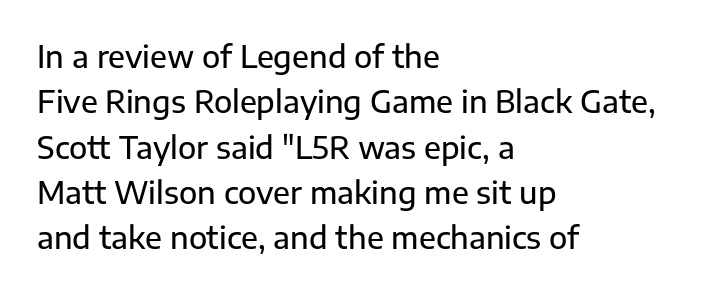
Q: Is the text italic (slanted)? A: No, it is upright.
Q: Is the typeface a serif or a sans-serif typeface? A: Sans-serif.
Q: Is the text underlined? A: No.
Q: How is the paragraph aligned? A: Left-aligned.
Q: Is the spacing between letters normal or unusually wide? A: Normal.
Q: Is the spacing between lines tight, normal or loose? A: Normal.
Q: Width (condensed, normal, or wide)? A: Normal.
Q: Stroke contrast? A: Low.
Q: x-height? A: Medium.
Q: Monospaced? A: No.
